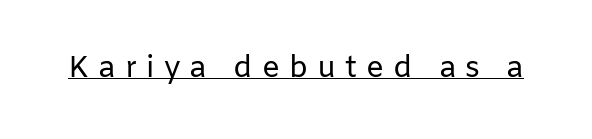
{"serif": "no", "italic": "no", "bold": "no", "weight": "regular", "width": "normal", "stroke_contrast": "low", "x_height": "medium", "monospaced": "no", "underline": "yes", "letter_spacing": "wide", "letter_spacing_em": 0.3, "glyph_px": 30}
